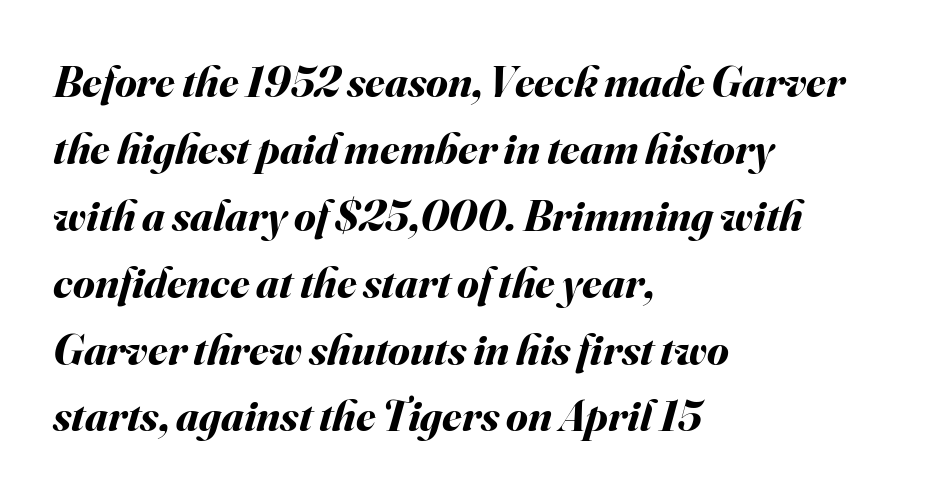
The image shows 44 px bold type, italic (leaning right); set left-aligned, normal line spacing (1.52x), normal letter spacing, not underlined; medium stroke contrast and a small x-height.
